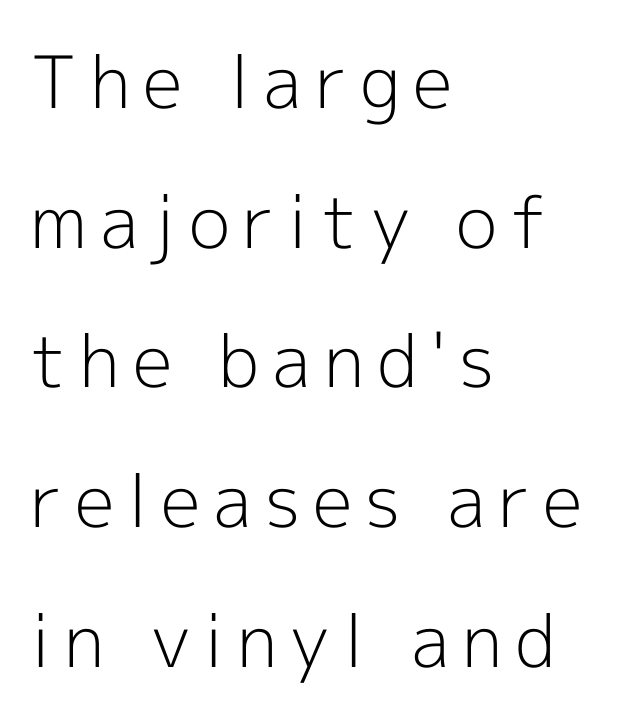
{"serif": "no", "italic": "no", "bold": "no", "weight": "light", "width": "normal", "x_height": "medium", "monospaced": "no", "underline": "no", "align": "left", "line_spacing": "loose", "line_spacing_ratio": 1.94, "glyph_px": 72}
